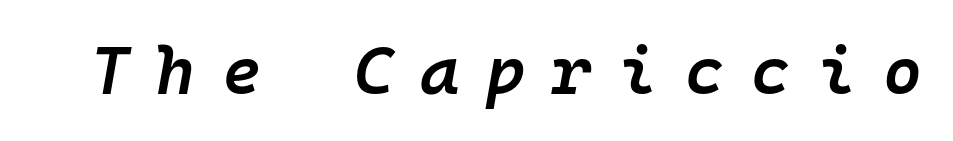
Each letter, wide or thin by design, is forced into the same width here. There is plenty of visible air inserted between adjacent glyphs. An italicized treatment has been applied to the whole sample. Rule under the text: the space is simply empty. Bold? Not quite — semibold, heavier than regular but stopping short.
